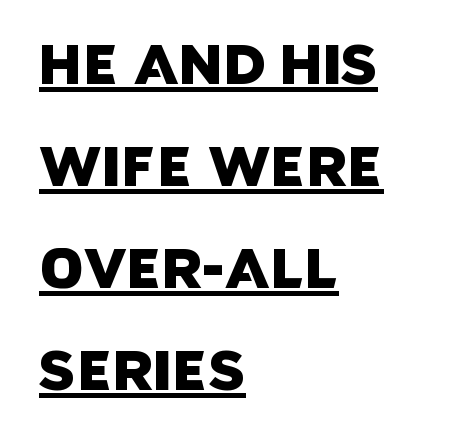
This rendering features underlined lettering. This is sans-serif lettering, the kind often seen on screens and signage. This sample has the flowing, uneven cadence of proportional lettering. What stands out about the letter spacing? Nothing — it is the standard amount.
